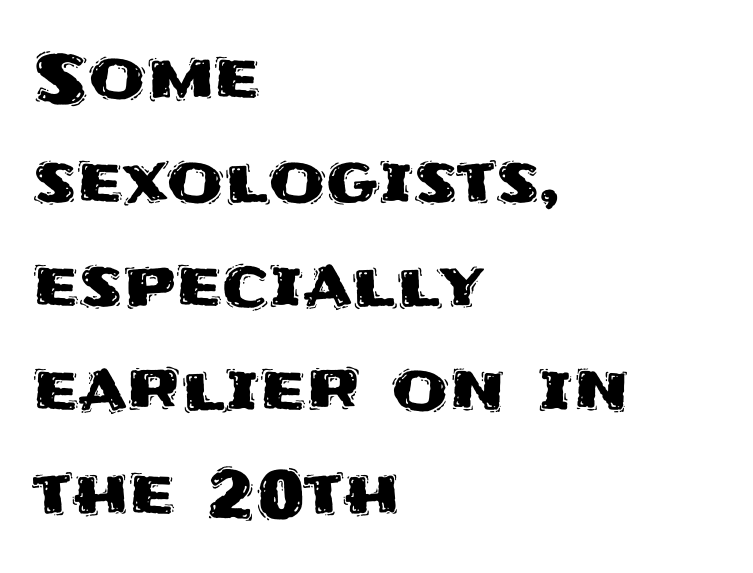
Q: Is the text italic (slanted)? A: No, it is upright.
Q: Is the typeface a serif or a sans-serif typeface? A: Sans-serif.
Q: Is the text underlined? A: No.
Q: How is the paragraph aligned? A: Left-aligned.
Q: Is the spacing between letters normal or unusually wide? A: Normal.
Q: Is the spacing between lines tight, normal or loose? A: Normal.
Q: Width (condensed, normal, or wide)? A: Normal.
Q: Stroke contrast? A: Medium.
Q: x-height? A: Large.
Q: Monospaced? A: No.
